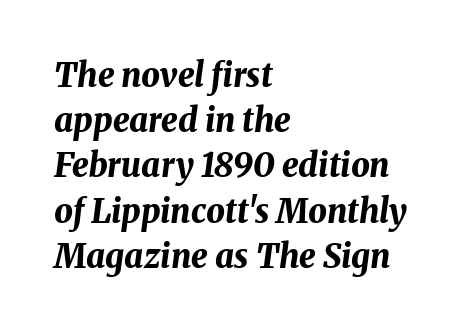
{"italic": "yes", "lean": "right", "slant_degrees": 8, "bold": "yes", "weight": "bold", "width": "normal", "stroke_contrast": "medium", "x_height": "medium", "monospaced": "no", "underline": "no", "align": "left", "line_spacing": "normal", "line_spacing_ratio": 1.37, "letter_spacing": "normal", "letter_spacing_em": 0.0, "glyph_px": 33}
